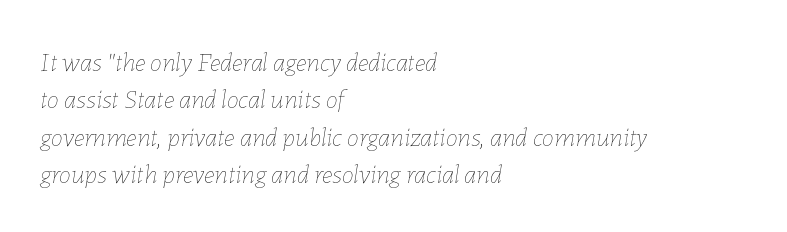
The tracking reads as untouched default to a designer's eye. If you measured baseline to baseline, you'd find a middling distance. The strokes carry an ordinary text weight at most. The axis of the letterforms is tilted away from vertical. Teacher's note: observe the even left margin — that is flush-left alignment. Letters rest on an invisible, unmarked baseline.
